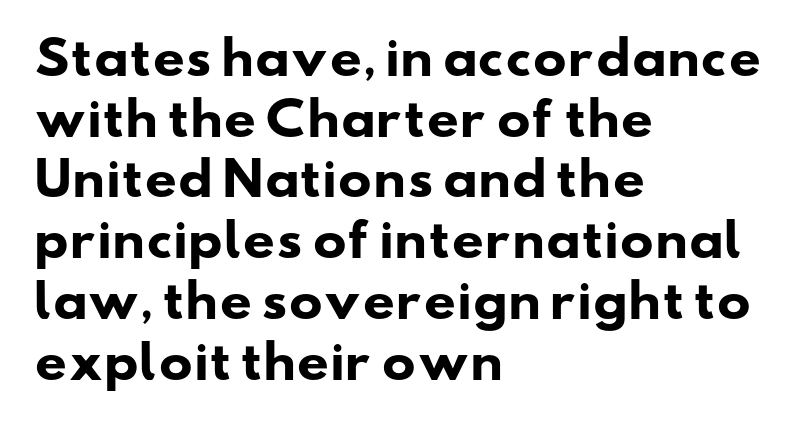
{"serif": "no", "bold": "yes", "weight": "heavy", "width": "wide", "stroke_contrast": "low", "x_height": "small", "monospaced": "no", "underline": "no", "align": "left", "line_spacing": "normal", "line_spacing_ratio": 1.35, "letter_spacing": "normal", "letter_spacing_em": 0.0, "glyph_px": 45}
